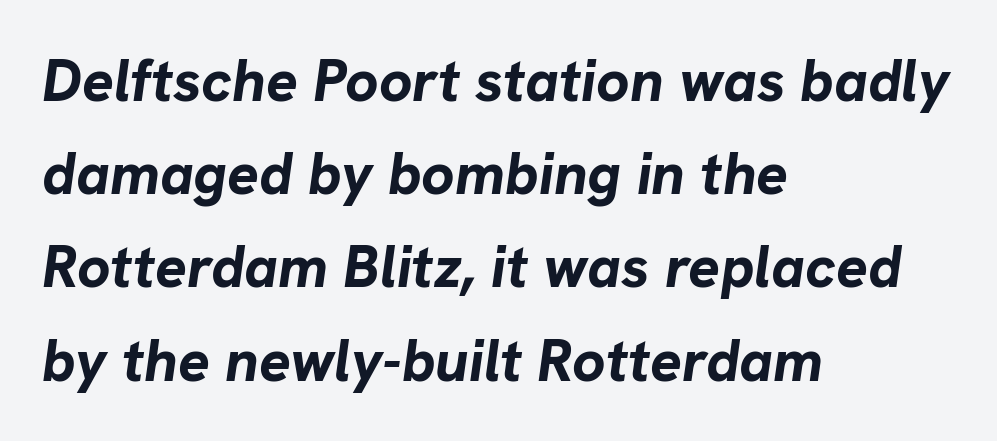
Rule under the text: the space is simply empty. One-word summary of the alignment: left. The passage shown stacks its lines at a standard gap. The passage shown is typed in a proportional face where columns would drift. Heavy-handed strokes throughout: this text is bold. Between one letter and the next there's only the usual sliver of space.
